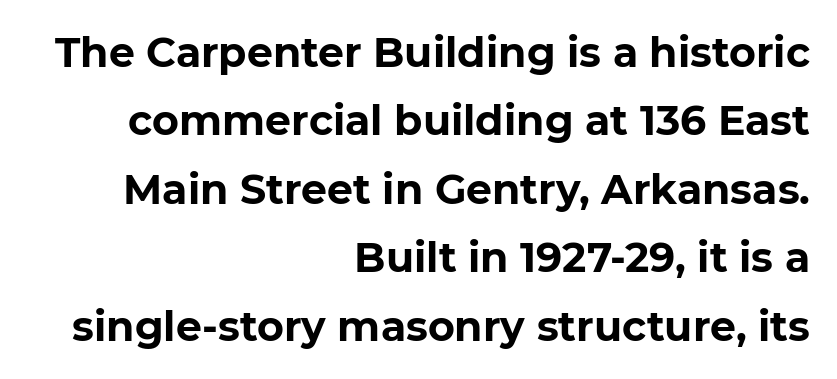
Q: Is the text bold? A: Yes.
Q: Is the text italic (slanted)? A: No, it is upright.
Q: Is the typeface a serif or a sans-serif typeface? A: Sans-serif.
Q: Is the text underlined? A: No.
Q: How is the paragraph aligned? A: Right-aligned.
Q: Is the spacing between letters normal or unusually wide? A: Normal.
Q: Is the spacing between lines tight, normal or loose? A: Normal.
Q: Width (condensed, normal, or wide)? A: Normal.
Q: Stroke contrast? A: Low.
Q: x-height? A: Medium.
Q: Monospaced? A: No.
